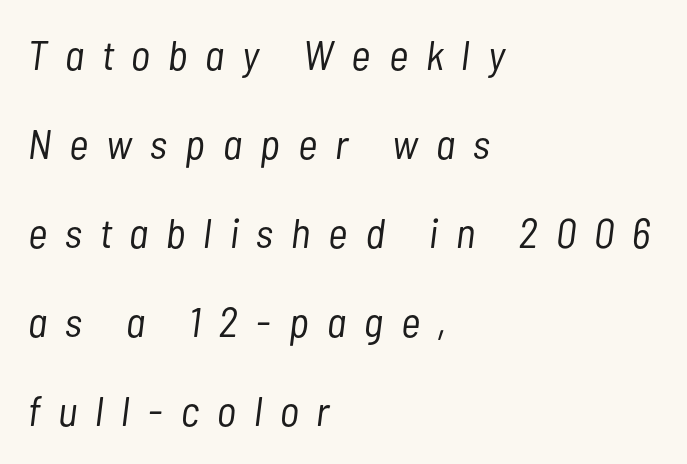
Q: Is the text bold? A: No.
Q: Is the text italic (slanted)? A: Yes, it leans right by about 7 degrees.
Q: Is the text underlined? A: No.
Q: How is the paragraph aligned? A: Left-aligned.
Q: Is the spacing between letters normal or unusually wide? A: Unusually wide.
Q: Is the spacing between lines tight, normal or loose? A: Loose.
Q: Width (condensed, normal, or wide)? A: Condensed.
Q: Stroke contrast? A: Low.
Q: x-height? A: Medium.
Q: Monospaced? A: No.
